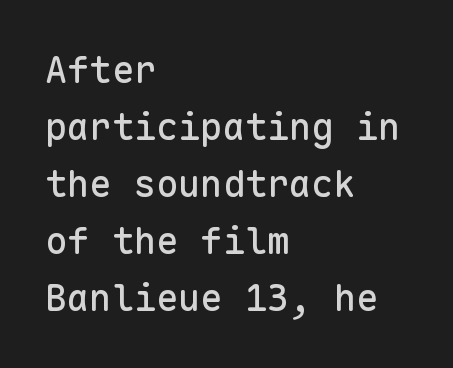
The image shows 37 px sans-serif type, upright, monospaced; set left-aligned, normal line spacing (1.54x), normal letter spacing, not underlined; low stroke contrast and a medium x-height.
